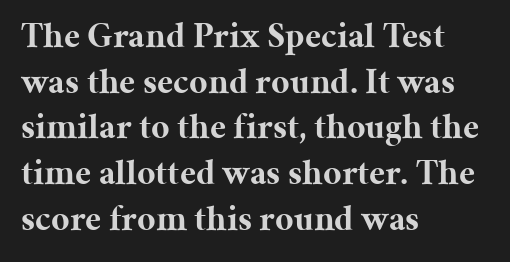
Q: Is the text bold? A: Yes.
Q: Is the text italic (slanted)? A: No, it is upright.
Q: Is the typeface a serif or a sans-serif typeface? A: Serif.
Q: Is the text underlined? A: No.
Q: How is the paragraph aligned? A: Left-aligned.
Q: Is the spacing between letters normal or unusually wide? A: Normal.
Q: Is the spacing between lines tight, normal or loose? A: Normal.
Q: Width (condensed, normal, or wide)? A: Normal.
Q: Stroke contrast? A: Medium.
Q: x-height? A: Medium.
Q: Monospaced? A: No.
